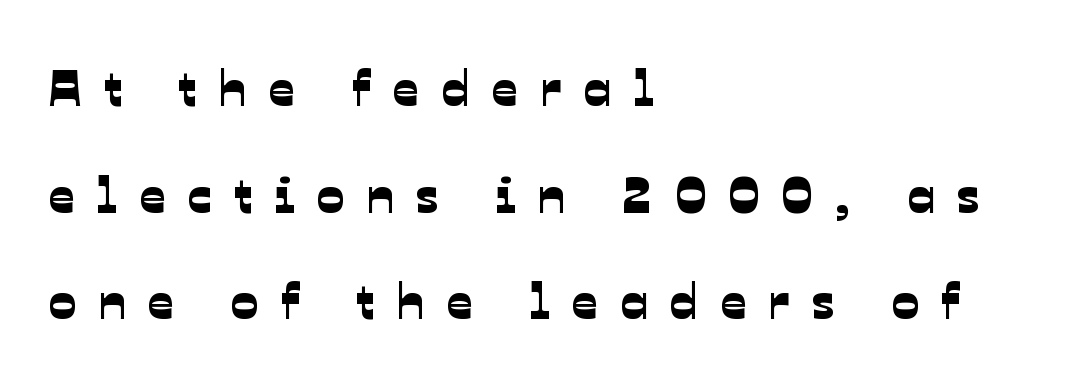
{"serif": "no", "width": "normal", "stroke_contrast": "low", "x_height": "medium", "monospaced": "no", "underline": "no", "align": "left", "line_spacing": "loose", "line_spacing_ratio": 2.09, "letter_spacing": "wide", "letter_spacing_em": 0.43, "glyph_px": 51}
